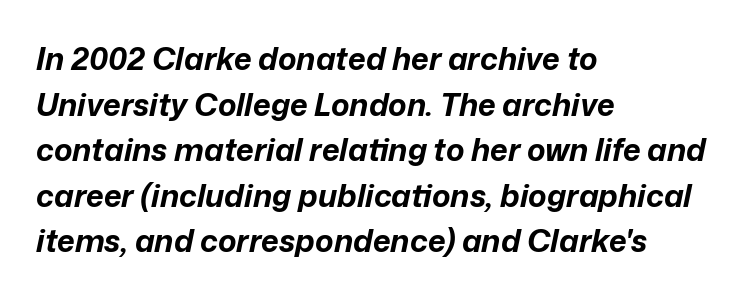
Q: Is the text bold? A: Yes.
Q: Is the text italic (slanted)? A: Yes, it leans right by about 12 degrees.
Q: Is the text underlined? A: No.
Q: How is the paragraph aligned? A: Left-aligned.
Q: Is the spacing between letters normal or unusually wide? A: Normal.
Q: Is the spacing between lines tight, normal or loose? A: Normal.
Q: Width (condensed, normal, or wide)? A: Normal.
Q: Stroke contrast? A: Low.
Q: x-height? A: Medium.
Q: Monospaced? A: No.
